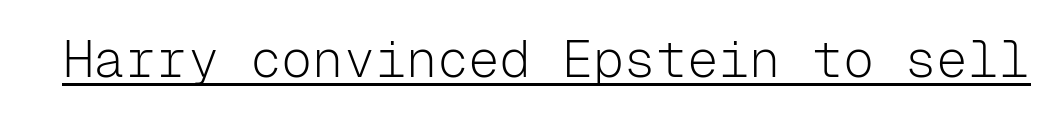
{"serif": "no", "italic": "no", "bold": "no", "weight": "light", "width": "normal", "stroke_contrast": "low", "x_height": "medium", "monospaced": "yes", "underline": "yes", "letter_spacing": "normal", "letter_spacing_em": 0.0, "glyph_px": 52}
